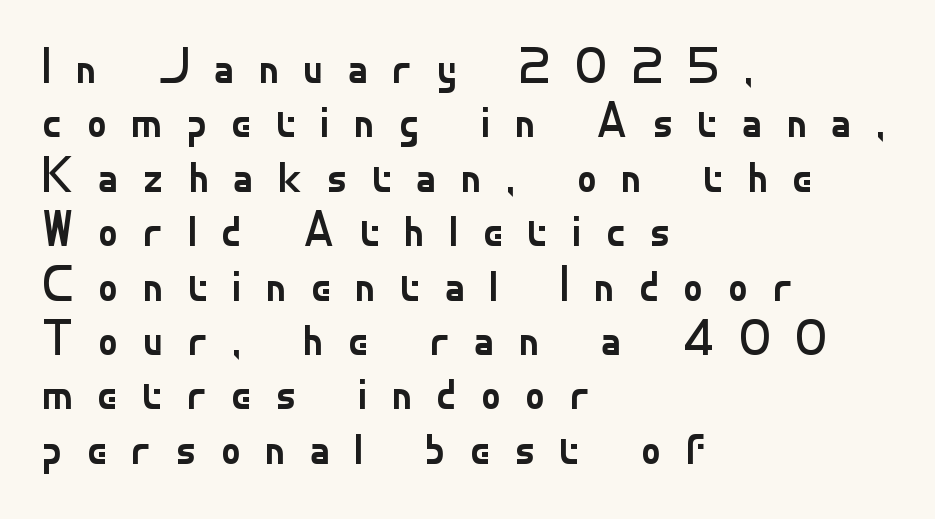
{"serif": "no", "italic": "no", "bold": "no", "weight": "regular", "width": "normal", "stroke_contrast": "low", "x_height": "small", "monospaced": "no", "underline": "no", "align": "left", "line_spacing": "tight", "line_spacing_ratio": 1.11, "letter_spacing": "wide", "letter_spacing_em": 0.49, "glyph_px": 49}
